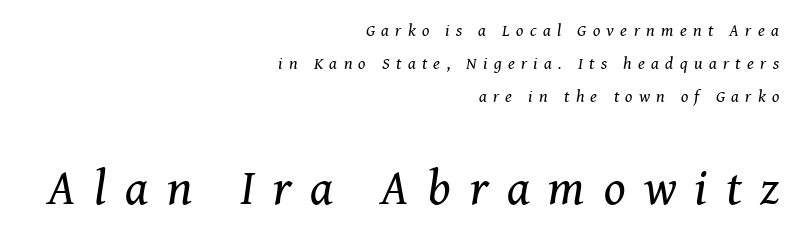
Check under the words: just untouched page. The compositor pushed each line to the right boundary. The face used here is seriffed, in the tradition of book romans. This reads as an unemphasized weight, regular at the heaviest.
